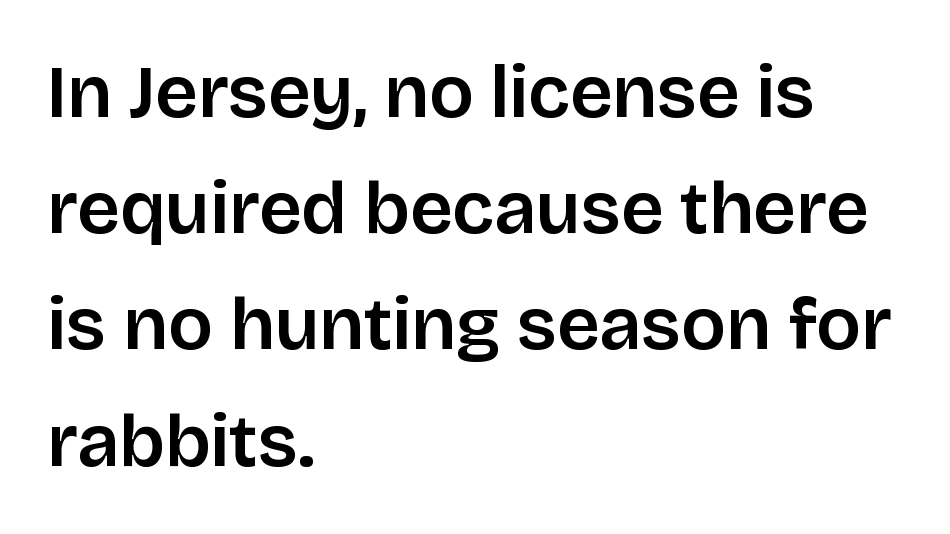
{"serif": "no", "italic": "no", "width": "normal", "stroke_contrast": "low", "x_height": "large", "monospaced": "no", "underline": "no", "align": "left", "line_spacing": "normal", "line_spacing_ratio": 1.55, "letter_spacing": "normal", "letter_spacing_em": 0.0, "glyph_px": 75}
